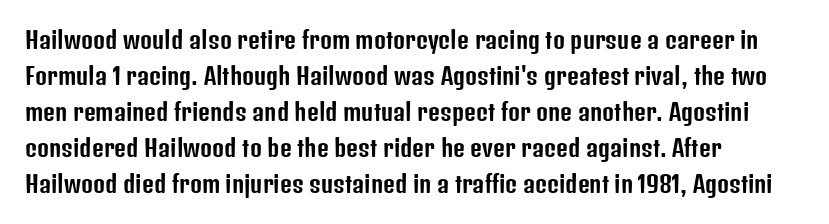
{"italic": "no", "underline": "no", "align": "left", "line_spacing": "normal", "line_spacing_ratio": 1.57, "letter_spacing": "normal", "letter_spacing_em": 0.0, "glyph_px": 23}
